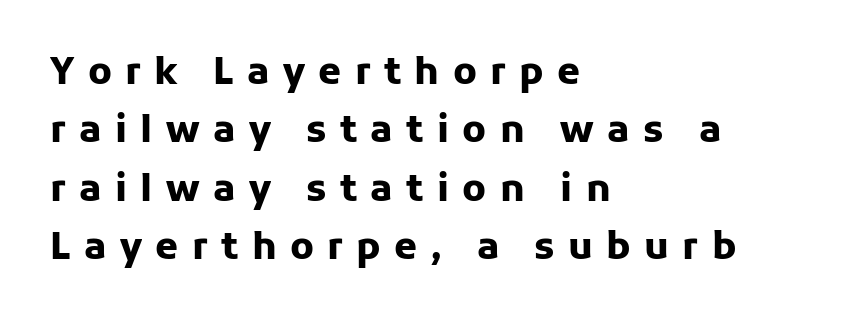
{"serif": "no", "italic": "no", "bold": "yes", "weight": "heavy", "width": "normal", "stroke_contrast": "low", "x_height": "medium", "monospaced": "no", "underline": "no", "align": "left", "line_spacing": "normal", "line_spacing_ratio": 1.58, "letter_spacing": "wide", "letter_spacing_em": 0.36, "glyph_px": 37}
